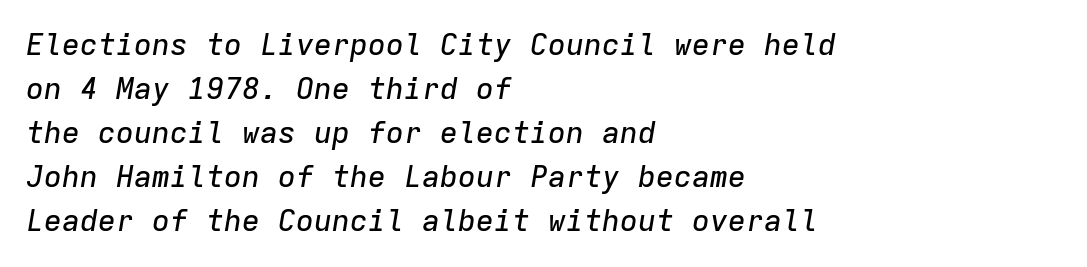
{"italic": "yes", "lean": "right", "slant_degrees": 9, "width": "normal", "stroke_contrast": "low", "x_height": "medium", "monospaced": "yes", "underline": "no", "align": "left", "line_spacing": "normal", "line_spacing_ratio": 1.47, "letter_spacing": "normal", "letter_spacing_em": 0.0, "glyph_px": 30}
